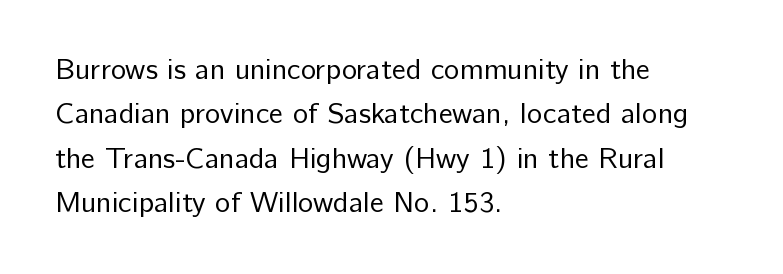
{"serif": "no", "italic": "no", "bold": "no", "weight": "regular", "width": "normal", "stroke_contrast": "low", "x_height": "medium", "monospaced": "no", "underline": "no", "align": "left", "line_spacing": "normal", "line_spacing_ratio": 1.53, "letter_spacing": "normal", "letter_spacing_em": 0.0, "glyph_px": 29}
